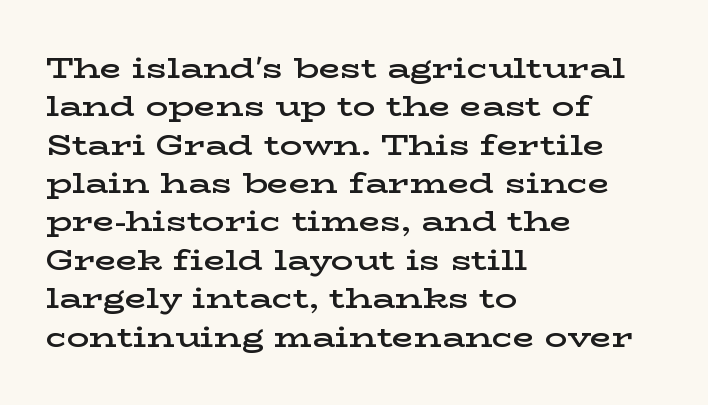
Looks like regular typesetting: each glyph gets only the width it needs. Italic: no, the glyphs are upright roman. The letters carry serifs — small finishing strokes at the ends of their stems. Summary of weight: moderately heavy, a semibold. This rendering uses left alignment, leaving the right contour irregular.
